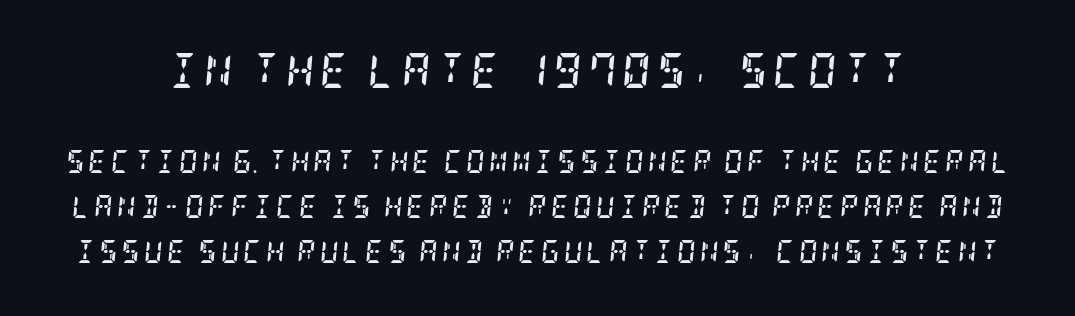
{"serif": "yes", "italic": "yes", "lean": "right", "slant_degrees": 5, "bold": "yes", "weight": "semibold", "width": "condensed", "stroke_contrast": "low", "x_height": "large", "underline": "no", "align": "center", "line_spacing": "loose", "line_spacing_ratio": 1.96, "larger_block": "first", "size_ratio": 1.52, "glyph_px": 35}
